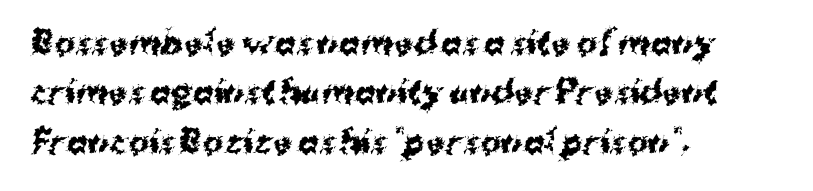
Look at the stroke-to-counter ratio: heavy, a bold. Type without underlining. The designer left line spacing at the default. Varying glyph widths throughout — classic text-font behaviour. Nope, no serifs anywhere on these letters.
